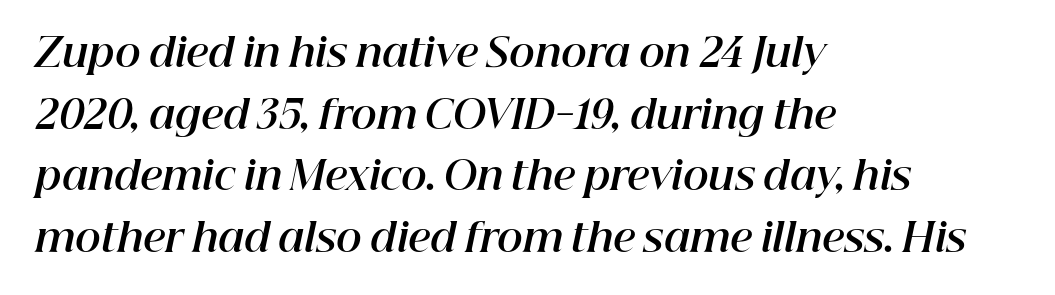
{"italic": "yes", "lean": "right", "slant_degrees": 12, "bold": "yes", "weight": "bold", "width": "normal", "stroke_contrast": "high", "x_height": "medium", "monospaced": "no", "underline": "no", "align": "left", "line_spacing": "normal", "line_spacing_ratio": 1.58, "letter_spacing": "normal", "letter_spacing_em": 0.0, "glyph_px": 39}
